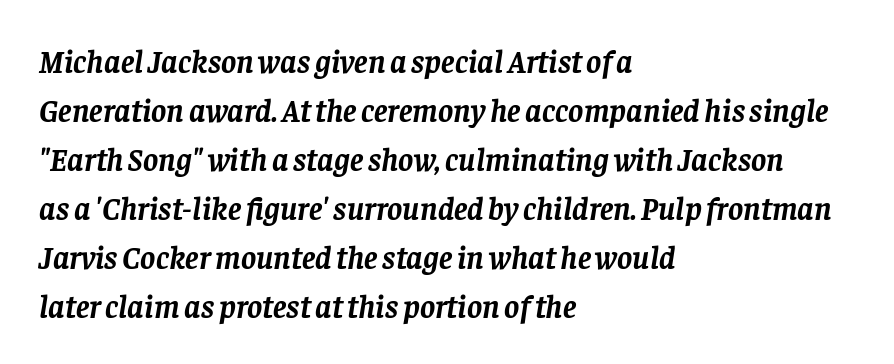
Q: Is the text bold? A: Yes.
Q: Is the text italic (slanted)? A: Yes, it leans right by about 8 degrees.
Q: Is the typeface a serif or a sans-serif typeface? A: Serif.
Q: Is the text underlined? A: No.
Q: How is the paragraph aligned? A: Left-aligned.
Q: Is the spacing between letters normal or unusually wide? A: Normal.
Q: Is the spacing between lines tight, normal or loose? A: Normal.
Q: Width (condensed, normal, or wide)? A: Normal.
Q: Stroke contrast? A: Low.
Q: x-height? A: Large.
Q: Monospaced? A: No.
